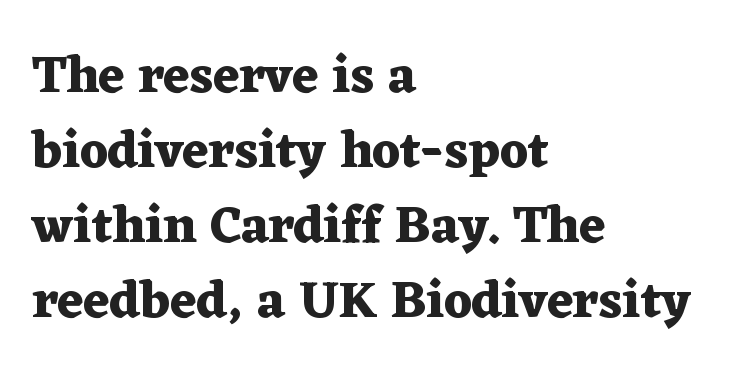
Posture: straight, roman, zero tilt. The rag falls on the right side of this text block. Strong, thick strokes mark this as bold type. Looks like regular typesetting: each glyph gets only the width it needs.
